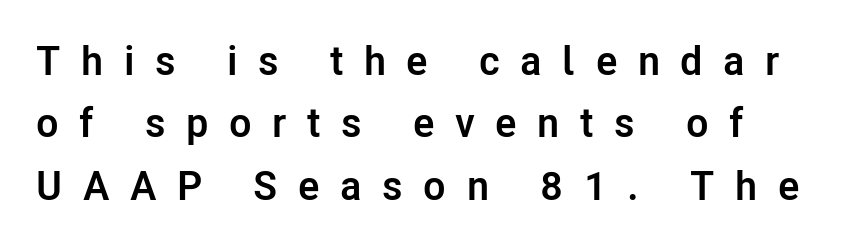
The image shows 41 px semibold sans-serif type, upright; set left-aligned, normal line spacing (1.52x), unusually wide letter spacing (+0.5 em), not underlined; low stroke contrast and a medium x-height.
